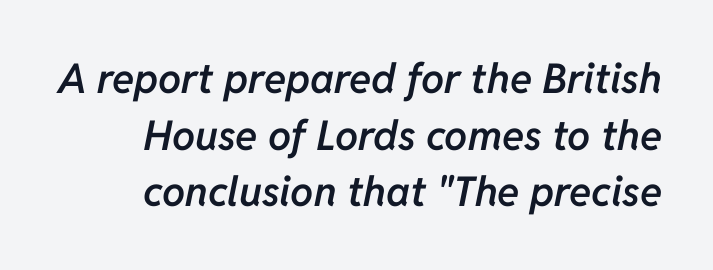
The image shows 41 px semibold type, italic (leaning right); set right-aligned, normal line spacing (1.38x), normal letter spacing, not underlined; low stroke contrast and a medium x-height.
